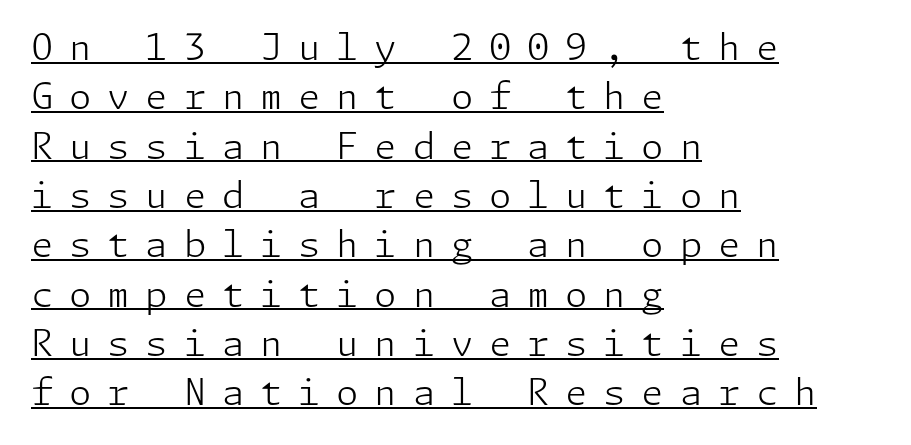
{"serif": "no", "italic": "no", "bold": "no", "weight": "light", "width": "normal", "stroke_contrast": "low", "x_height": "medium", "underline": "yes", "align": "left", "line_spacing": "normal", "line_spacing_ratio": 1.37, "letter_spacing": "wide", "letter_spacing_em": 0.44, "glyph_px": 36}
